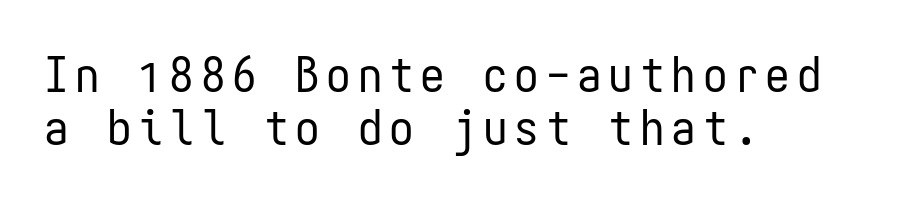
{"serif": "no", "italic": "no", "bold": "no", "weight": "regular", "width": "condensed", "stroke_contrast": "low", "x_height": "medium", "monospaced": "yes", "underline": "no", "align": "left", "line_spacing": "tight", "line_spacing_ratio": 1.08, "glyph_px": 49}
